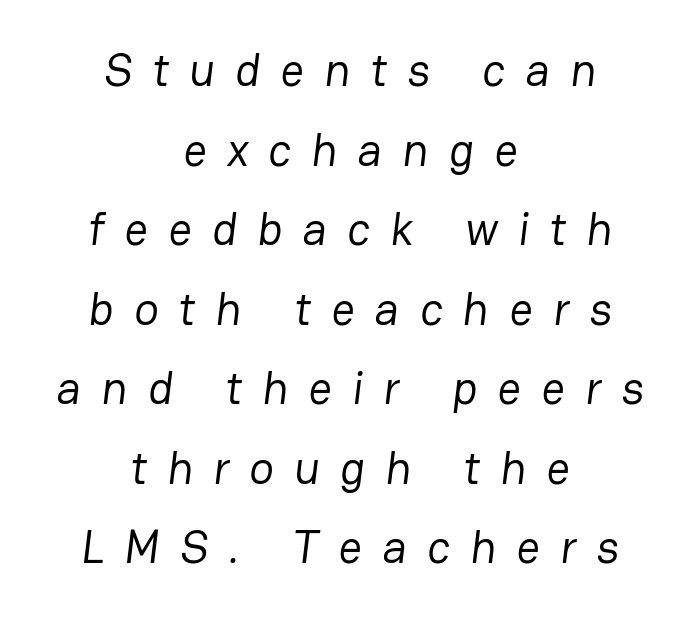
{"serif": "no", "bold": "no", "weight": "regular", "width": "normal", "stroke_contrast": "low", "x_height": "medium", "monospaced": "no", "underline": "no", "align": "center", "line_spacing_ratio": 1.73, "letter_spacing": "wide", "letter_spacing_em": 0.44, "glyph_px": 46}
